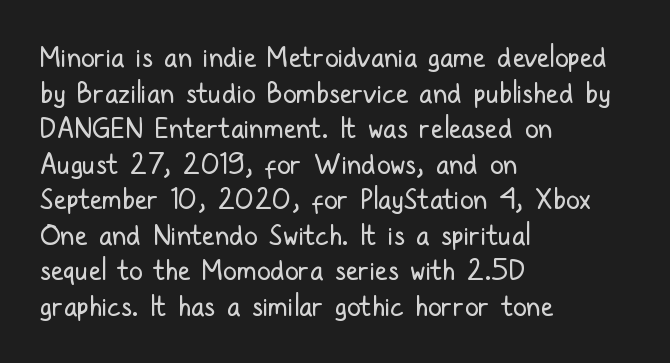
The image shows 28 px regular-weight, condensed sans-serif type, upright; set left-aligned, normal line spacing (1.27x), normal letter spacing, not underlined; low stroke contrast and a medium x-height.
